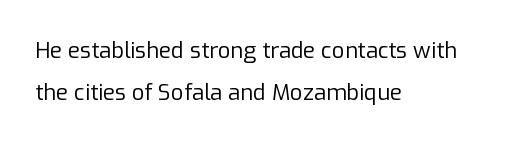
Q: Is the text bold? A: No.
Q: Is the text italic (slanted)? A: No, it is upright.
Q: Is the text underlined? A: No.
Q: How is the paragraph aligned? A: Left-aligned.
Q: Is the spacing between letters normal or unusually wide? A: Normal.
Q: Is the spacing between lines tight, normal or loose? A: Loose.
